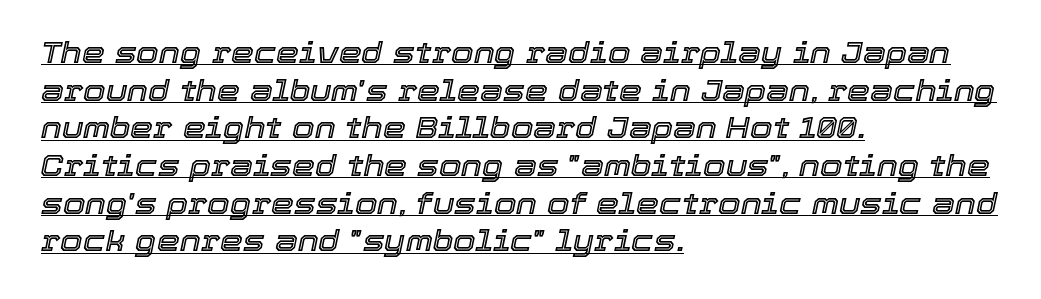
Q: Is the text italic (slanted)? A: Yes, it leans right by about 12 degrees.
Q: Is the text underlined? A: Yes.
Q: How is the paragraph aligned? A: Left-aligned.
Q: Is the spacing between letters normal or unusually wide? A: Normal.
Q: Is the spacing between lines tight, normal or loose? A: Normal.
Q: Width (condensed, normal, or wide)? A: Normal.
Q: x-height? A: Medium.
Q: Monospaced? A: No.
